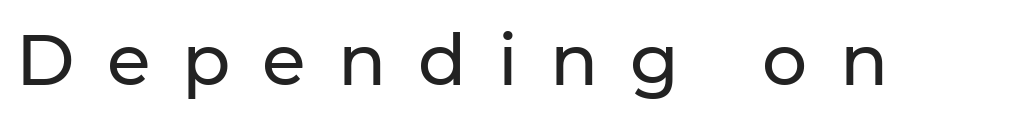
The image shows 71 px sans-serif type, upright; set unusually wide letter spacing (+0.45 em), not underlined; low stroke contrast and a medium x-height.
